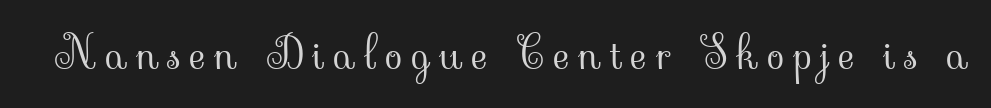
{"serif": "yes", "italic": "no", "bold": "no", "weight": "light", "width": "normal", "stroke_contrast": "low", "x_height": "small", "monospaced": "no", "underline": "no", "letter_spacing": "wide", "letter_spacing_em": 0.2, "glyph_px": 45}
